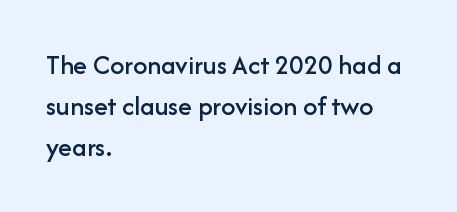
Q: Is the text italic (slanted)? A: No, it is upright.
Q: Is the typeface a serif or a sans-serif typeface? A: Sans-serif.
Q: Is the text underlined? A: No.
Q: How is the paragraph aligned? A: Left-aligned.
Q: Is the spacing between letters normal or unusually wide? A: Normal.
Q: Is the spacing between lines tight, normal or loose? A: Normal.
Q: Width (condensed, normal, or wide)? A: Normal.
Q: Stroke contrast? A: Low.
Q: x-height? A: Medium.
Q: Monospaced? A: No.
